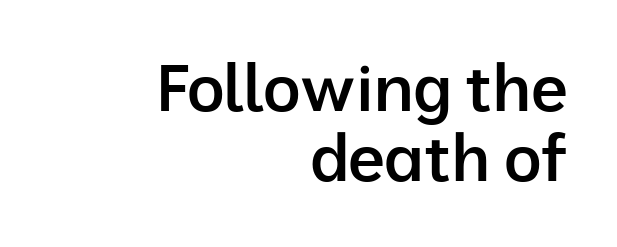
Q: Is the text bold? A: Semi-bold.
Q: Is the text italic (slanted)? A: No, it is upright.
Q: Is the typeface a serif or a sans-serif typeface? A: Sans-serif.
Q: Is the text underlined? A: No.
Q: How is the paragraph aligned? A: Right-aligned.
Q: Is the spacing between letters normal or unusually wide? A: Normal.
Q: Is the spacing between lines tight, normal or loose? A: Tight.
Q: Width (condensed, normal, or wide)? A: Normal.
Q: Stroke contrast? A: Low.
Q: x-height? A: Medium.
Q: Monospaced? A: No.
